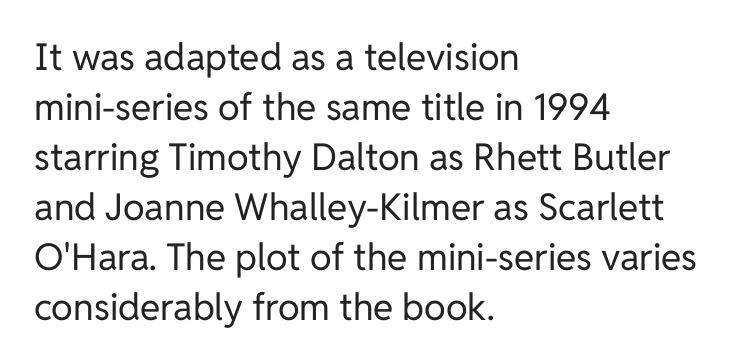
This sample uses plain, unmodified letter spacing. A typesetter would label this face a sans. Any mark beneath the type? The region is blank. Each letter keeps its own natural width here, so spacing adapts to shape.
